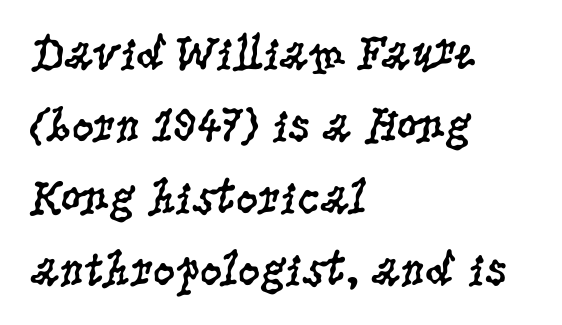
The baseline area is clear. This sample uses plain, unmodified letter spacing. The characters display serif detailing at their extremities. Does the copy run flush right? No — it runs flush left.
